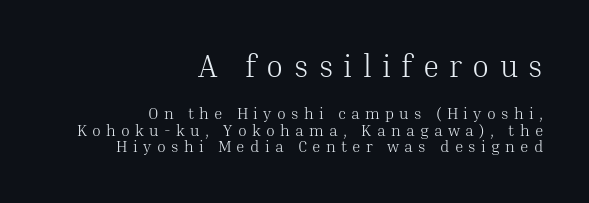
Q: Is the text bold? A: No.
Q: Is the text italic (slanted)? A: No, it is upright.
Q: Is the typeface a serif or a sans-serif typeface? A: Serif.
Q: Is the text underlined? A: No.
Q: How is the paragraph aligned? A: Right-aligned.
Q: Is the spacing between letters normal or unusually wide? A: Unusually wide.
Q: Is the spacing between lines tight, normal or loose? A: Tight.
Q: Which block of text is set in a larger size, the first (top) or the second (bottom)? A: The first (top) one.
Q: Width (condensed, normal, or wide)? A: Normal.
Q: Stroke contrast? A: Medium.
Q: x-height? A: Medium.
Q: Monospaced? A: No.
